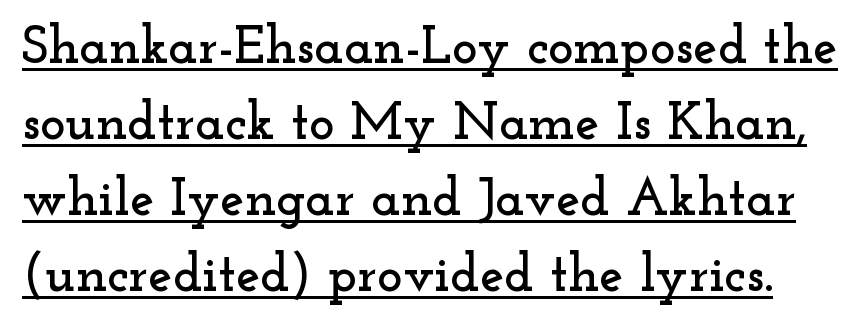
The image shows 54 px wide serif type, upright; set normal line spacing (1.41x), normal letter spacing, underlined; low stroke contrast and a small x-height.
